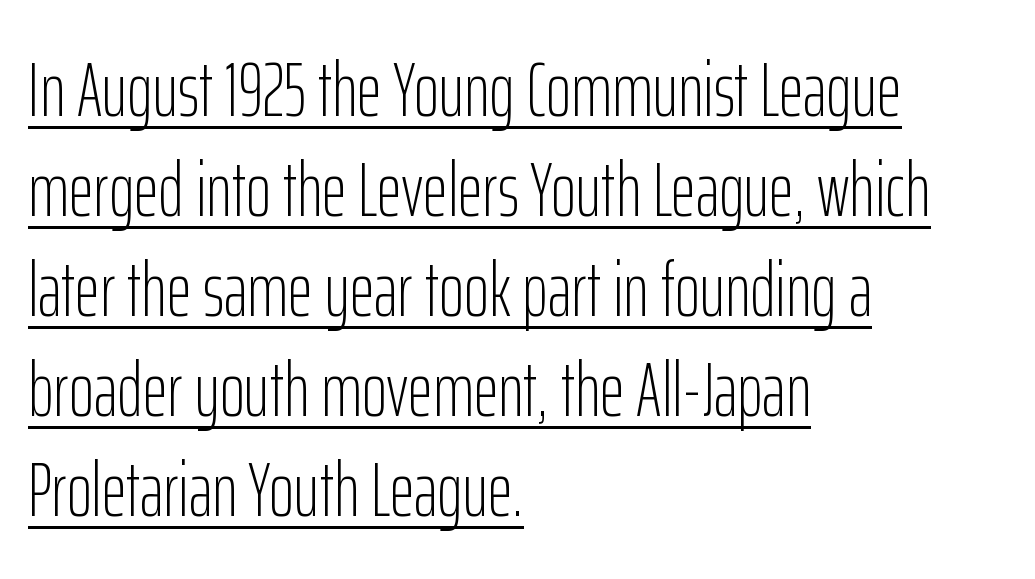
{"serif": "no", "italic": "no", "bold": "no", "weight": "light", "width": "condensed", "stroke_contrast": "low", "x_height": "medium", "monospaced": "no", "underline": "yes", "align": "left", "line_spacing": "normal", "line_spacing_ratio": 1.3, "letter_spacing": "normal", "letter_spacing_em": 0.0, "glyph_px": 77}
